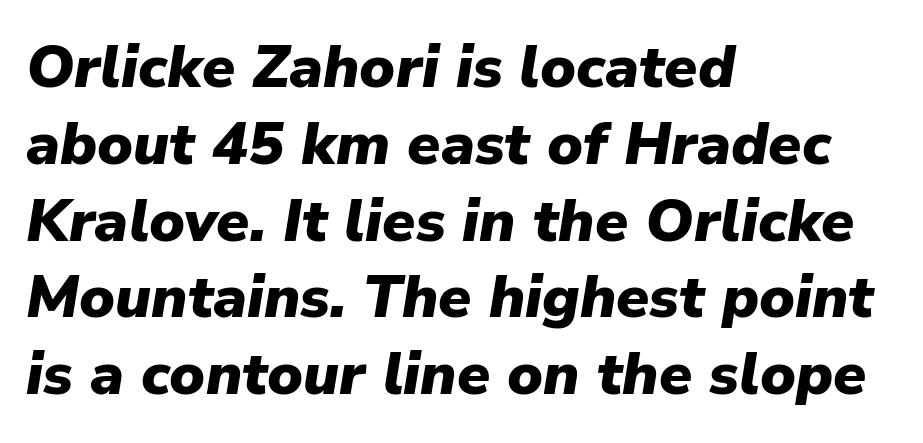
{"italic": "yes", "lean": "right", "slant_degrees": 9, "bold": "yes", "weight": "heavy", "width": "normal", "stroke_contrast": "low", "x_height": "medium", "monospaced": "no", "underline": "no", "align": "left", "line_spacing": "normal", "line_spacing_ratio": 1.28, "letter_spacing": "normal", "letter_spacing_em": 0.0, "glyph_px": 60}
